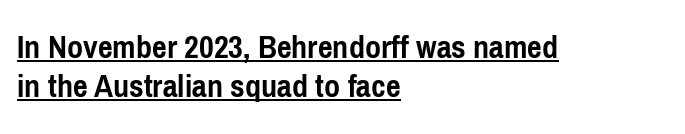
{"serif": "no", "italic": "no", "bold": "yes", "weight": "semibold", "width": "condensed", "stroke_contrast": "low", "x_height": "medium", "monospaced": "no", "underline": "yes", "align": "left", "line_spacing": "tight", "line_spacing_ratio": 1.12, "letter_spacing": "normal", "letter_spacing_em": 0.0, "glyph_px": 35}
